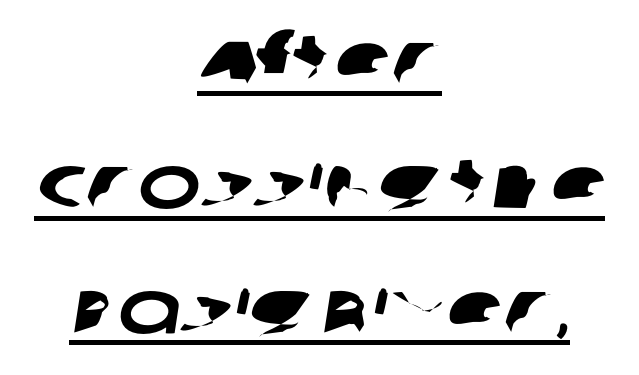
{"serif": "no", "width": "wide", "stroke_contrast": "low", "x_height": "large", "monospaced": "no", "underline": "yes", "align": "center", "line_spacing": "normal", "line_spacing_ratio": 1.66, "letter_spacing": "normal", "letter_spacing_em": 0.0, "glyph_px": 75}
